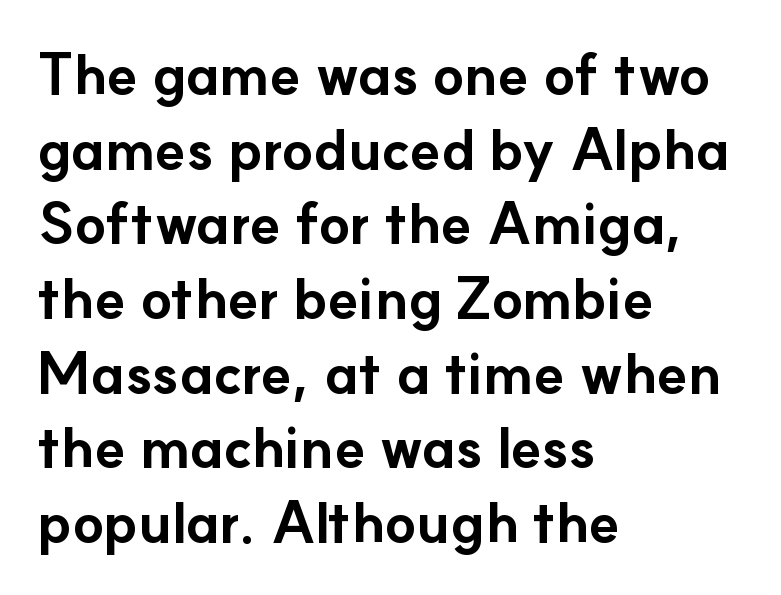
{"serif": "no", "italic": "no", "bold": "yes", "weight": "bold", "width": "normal", "stroke_contrast": "low", "x_height": "small", "monospaced": "no", "underline": "no", "align": "left", "line_spacing": "normal", "line_spacing_ratio": 1.31, "letter_spacing": "normal", "letter_spacing_em": 0.0, "glyph_px": 57}
